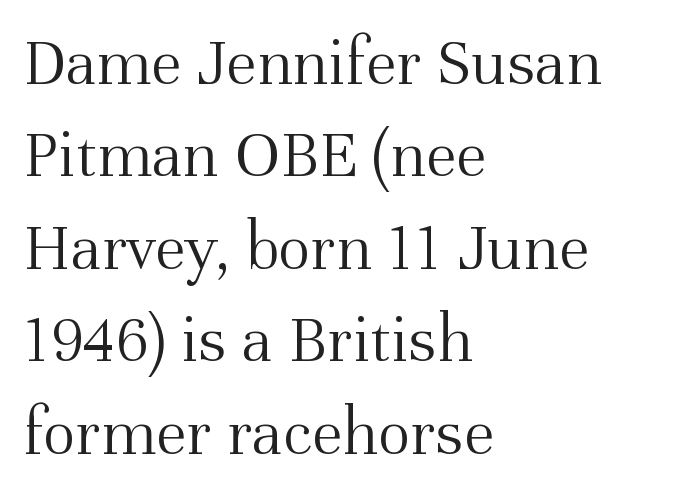
The leading is moderate, giving the passage an even texture. There is no visible air inserted between adjacent glyphs. Rule under the text: the space is simply empty. These lines are set flush left with a ragged right edge. The characters are drawn with everyday or finer stroke widths. Look at the bottom of the vertical strokes: they flare into serifs here.
